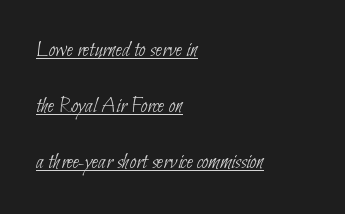
The image shows 23 px text type; set left-aligned, loose line spacing (2.43x), normal letter spacing, underlined.
